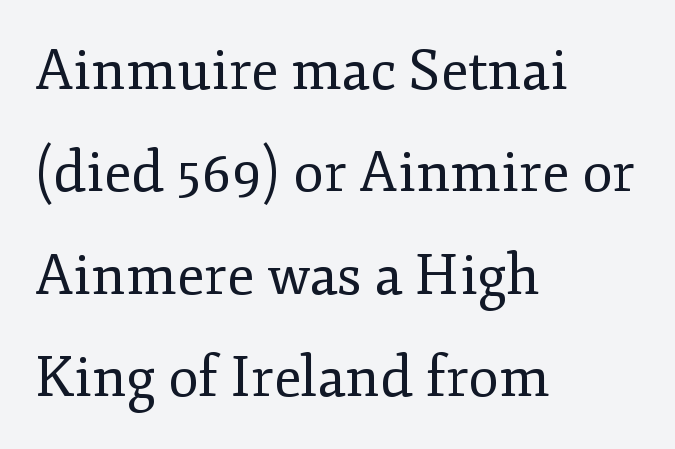
The image shows 56 px regular-weight serif type, upright; set left-aligned, line spacing 1.83x, normal letter spacing, not underlined; low stroke contrast and a small x-height.
